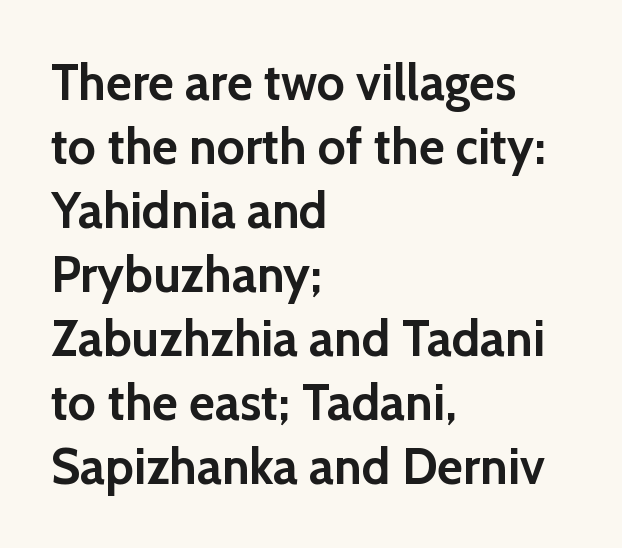
The image shows 50 px semibold sans-serif type, upright; set left-aligned, normal line spacing (1.28x), normal letter spacing, not underlined; a medium x-height.
